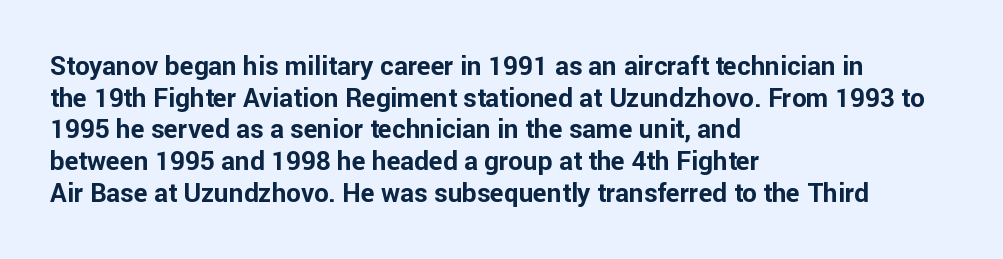
{"italic": "no", "bold": "yes", "underline": "no", "align": "left", "line_spacing_ratio": 1.22, "letter_spacing": "normal", "letter_spacing_em": 0.0, "glyph_px": 26}
